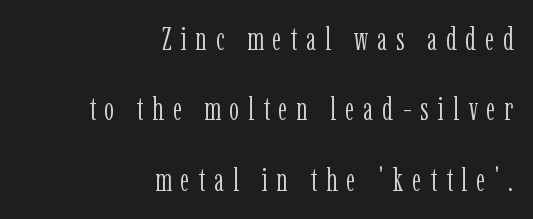
Type style note: has serifs. This sample trades compactness for vertical openness between lines. Weight: in the light-to-regular range. Anything drawn beneath the words? Only blank space. Each word looks stretched out because of the extra space between its letters.
